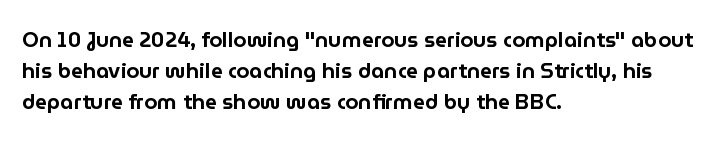
There is no visible air inserted between adjacent glyphs. Alignment: flush left. The words here are not underlined. The axis of the letterforms is exactly vertical. The designer left line spacing at the default.
